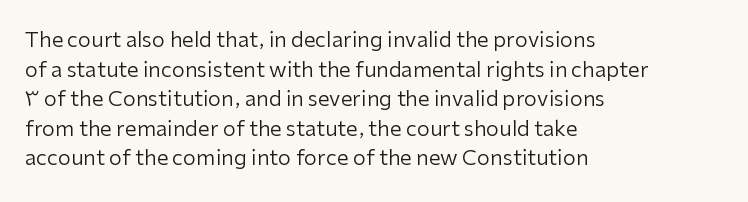
Quick note: underline off. Do the letters lean? They stand straight. The text block is weighted toward the left margin, trailing off unevenly rightward. This rendering leaves character spacing at its baseline value. Vertical spacing — default.
